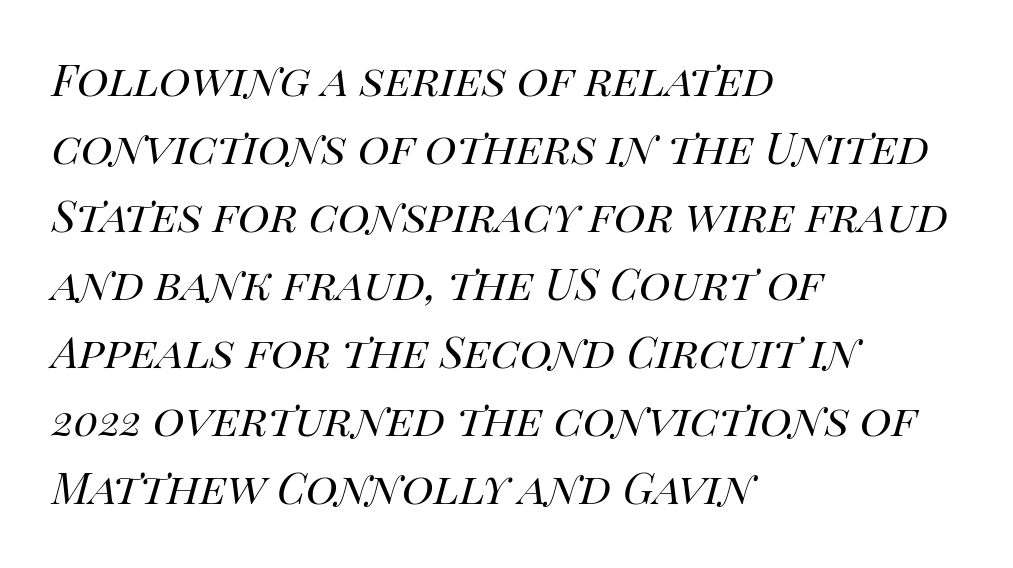
{"italic": "yes", "lean": "right", "slant_degrees": 14, "bold": "no", "weight": "regular", "width": "normal", "stroke_contrast": "high", "x_height": "large", "monospaced": "no", "underline": "no", "align": "left", "line_spacing": "normal", "line_spacing_ratio": 1.26, "letter_spacing": "normal", "letter_spacing_em": 0.0, "glyph_px": 54}
